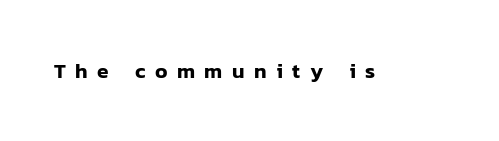
{"italic": "no", "underline": "no", "letter_spacing": "wide", "letter_spacing_em": 0.45, "glyph_px": 21}
